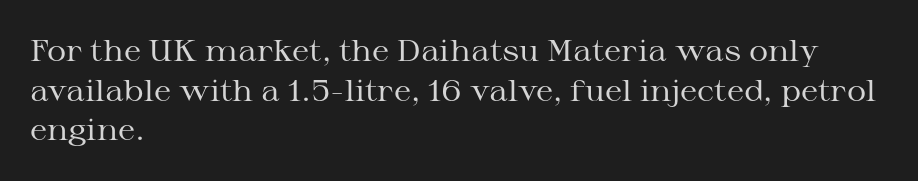
Q: Is the text bold? A: No.
Q: Is the text italic (slanted)? A: No, it is upright.
Q: Is the typeface a serif or a sans-serif typeface? A: Serif.
Q: Is the text underlined? A: No.
Q: How is the paragraph aligned? A: Left-aligned.
Q: Is the spacing between letters normal or unusually wide? A: Normal.
Q: Is the spacing between lines tight, normal or loose? A: Normal.
Q: Width (condensed, normal, or wide)? A: Wide.
Q: Stroke contrast? A: Medium.
Q: x-height? A: Medium.
Q: Monospaced? A: No.
